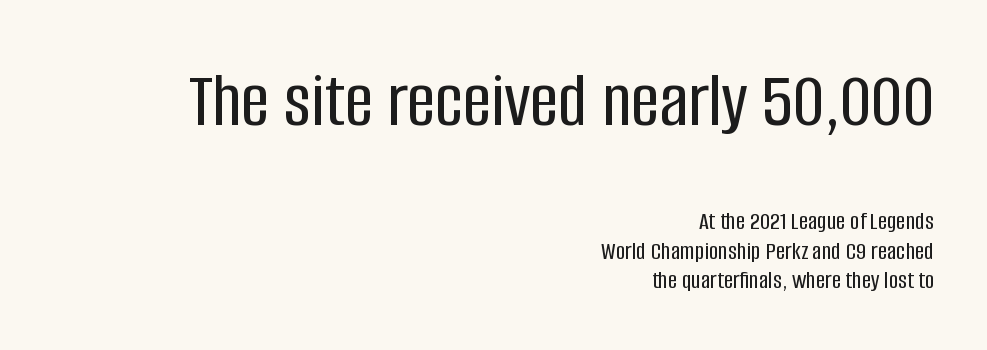
{"serif": "no", "italic": "no", "width": "condensed", "stroke_contrast": "low", "x_height": "large", "monospaced": "no", "underline": "no", "align": "right", "line_spacing": "tight", "line_spacing_ratio": 1.13, "letter_spacing": "normal", "letter_spacing_em": 0.0, "larger_block": "first", "size_ratio": 3.04, "glyph_px": 79}
